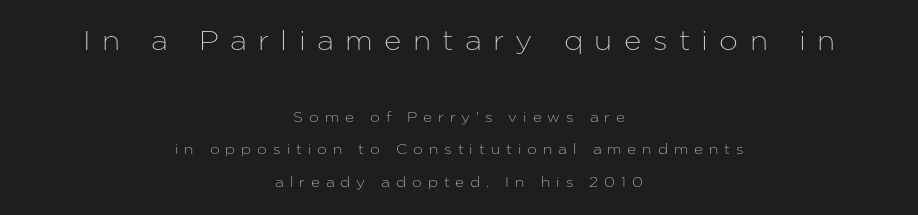
The image shows 27 px text type, upright; set centered, loose line spacing (2.31x), unusually wide letter spacing (+0.42 em), not underlined; the first (top) block is 1.93x larger.
